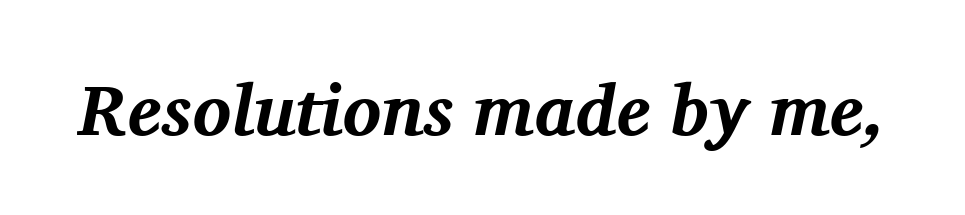
{"serif": "yes", "italic": "yes", "lean": "right", "slant_degrees": 11, "bold": "yes", "weight": "bold", "width": "normal", "stroke_contrast": "medium", "x_height": "medium", "monospaced": "no", "underline": "no", "letter_spacing": "normal", "letter_spacing_em": 0.0, "glyph_px": 72}
